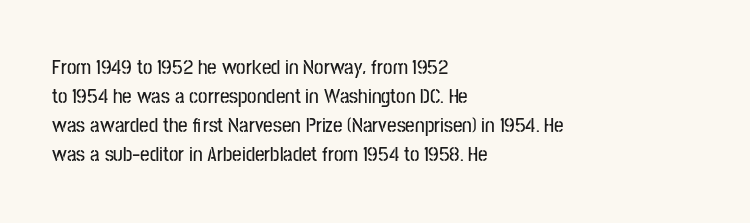
Q: Is the text italic (slanted)? A: No, it is upright.
Q: Is the text underlined? A: No.
Q: How is the paragraph aligned? A: Left-aligned.
Q: Is the spacing between letters normal or unusually wide? A: Normal.
Q: Is the spacing between lines tight, normal or loose? A: Normal.
